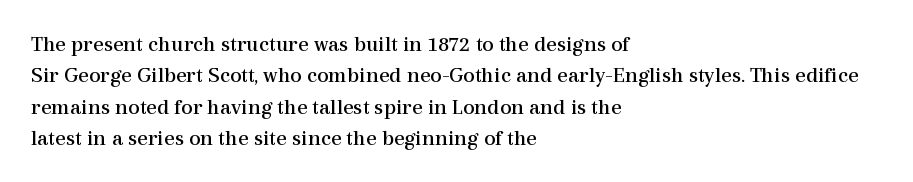
The image shows 23 px text type, upright; set left-aligned, normal line spacing (1.36x), normal letter spacing, not underlined.
